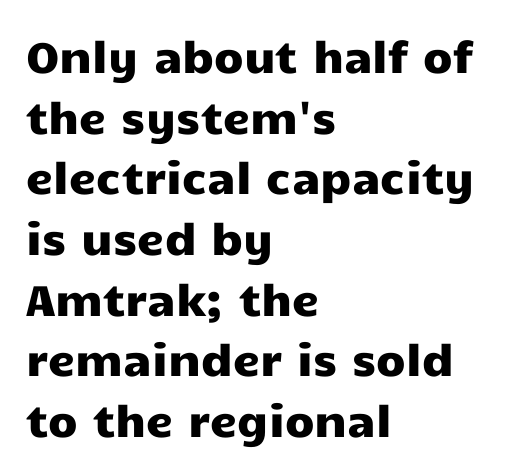
{"serif": "no", "italic": "no", "width": "wide", "stroke_contrast": "low", "x_height": "medium", "monospaced": "no", "underline": "no", "align": "left", "line_spacing": "normal", "line_spacing_ratio": 1.41, "letter_spacing": "normal", "letter_spacing_em": 0.0, "glyph_px": 43}
